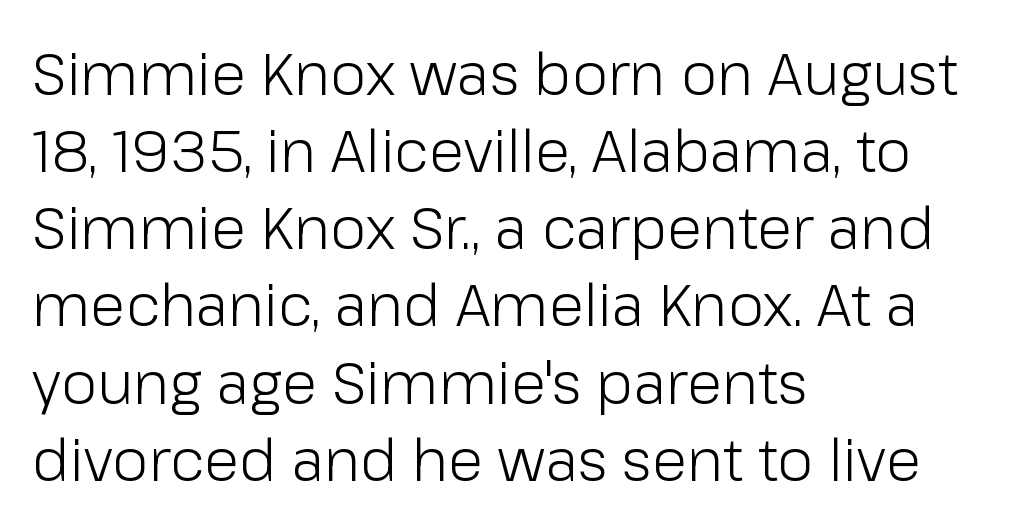
{"serif": "no", "italic": "no", "bold": "no", "weight": "light", "width": "normal", "stroke_contrast": "low", "x_height": "medium", "monospaced": "no", "underline": "no", "align": "left", "line_spacing": "normal", "line_spacing_ratio": 1.33, "letter_spacing": "normal", "letter_spacing_em": 0.0, "glyph_px": 58}
